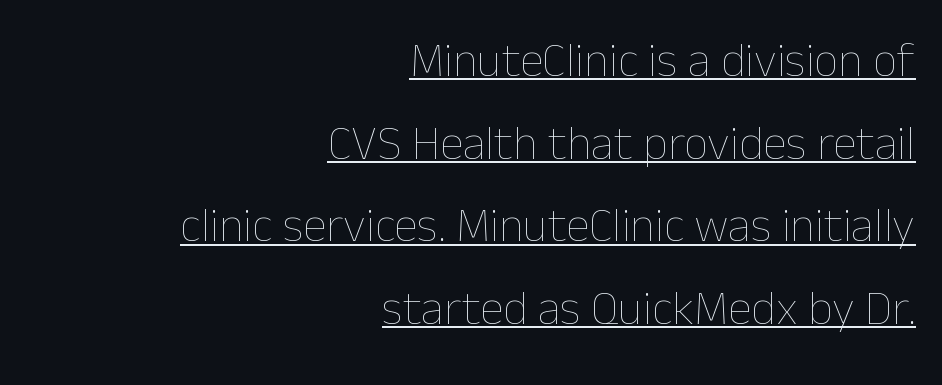
{"italic": "no", "bold": "no", "weight": "thin", "width": "normal", "stroke_contrast": "low", "x_height": "medium", "monospaced": "no", "underline": "yes", "align": "right", "line_spacing_ratio": 1.72, "letter_spacing": "normal", "letter_spacing_em": 0.0, "glyph_px": 48}
